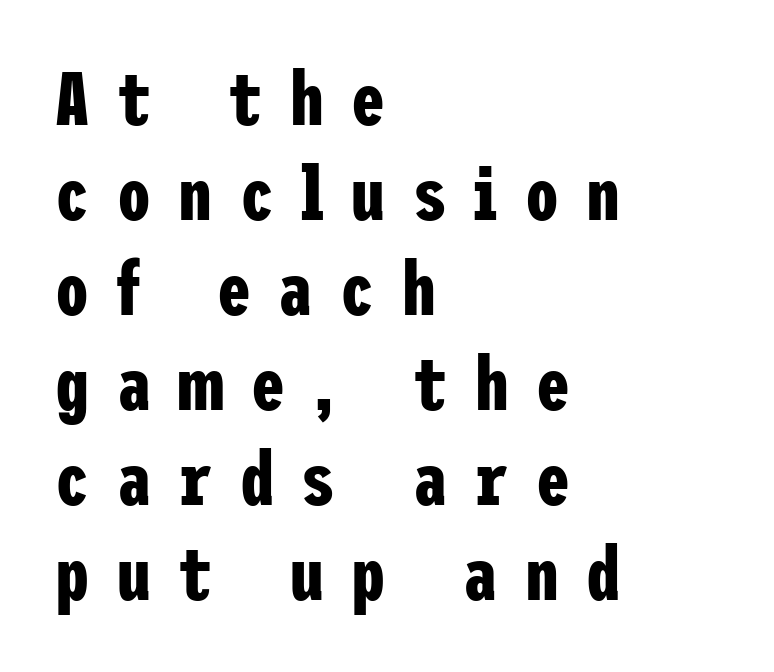
Q: Is the text bold? A: Yes.
Q: Is the text italic (slanted)? A: No, it is upright.
Q: Is the typeface a serif or a sans-serif typeface? A: Sans-serif.
Q: Is the text underlined? A: No.
Q: How is the paragraph aligned? A: Left-aligned.
Q: Is the spacing between letters normal or unusually wide? A: Unusually wide.
Q: Is the spacing between lines tight, normal or loose? A: Normal.
Q: Width (condensed, normal, or wide)? A: Condensed.
Q: Stroke contrast? A: Low.
Q: x-height? A: Medium.
